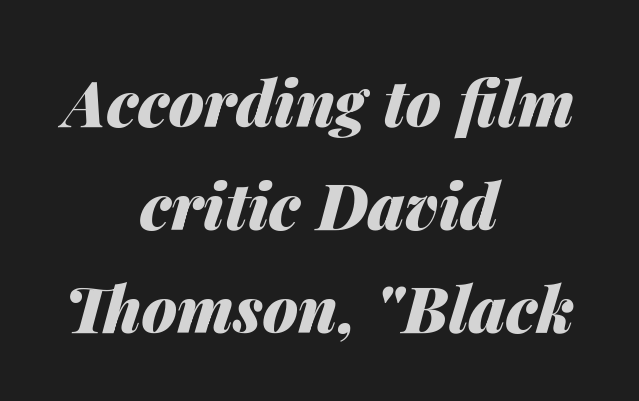
The gap between lines stays unmarked. Notice how descenders clear the ascenders below comfortably — that's standard leading. The face used here is proportionally spaced, like ordinary book or web type. A typesetter would mark this as italic. Is the type bold? Yes — the strokes are clearly thick and heavy.
